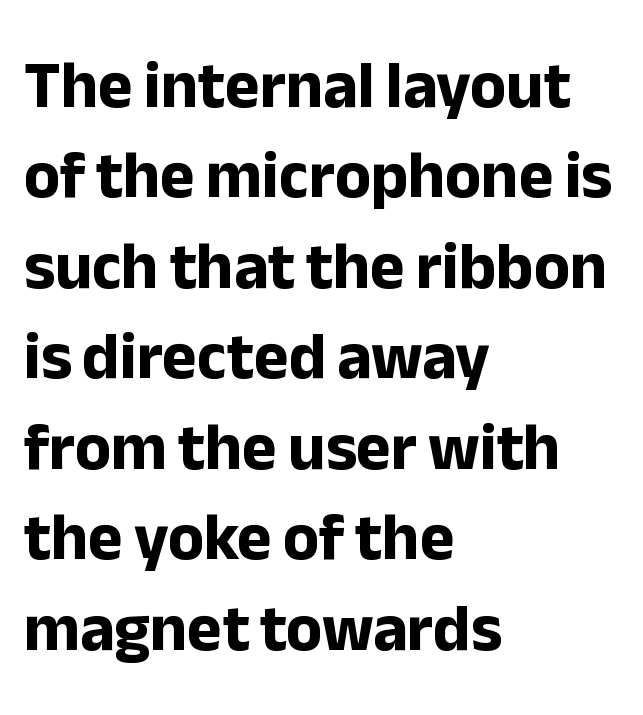
The image shows 66 px bold sans-serif type, upright; set left-aligned, normal line spacing (1.37x), normal letter spacing, not underlined; low stroke contrast and a medium x-height.
